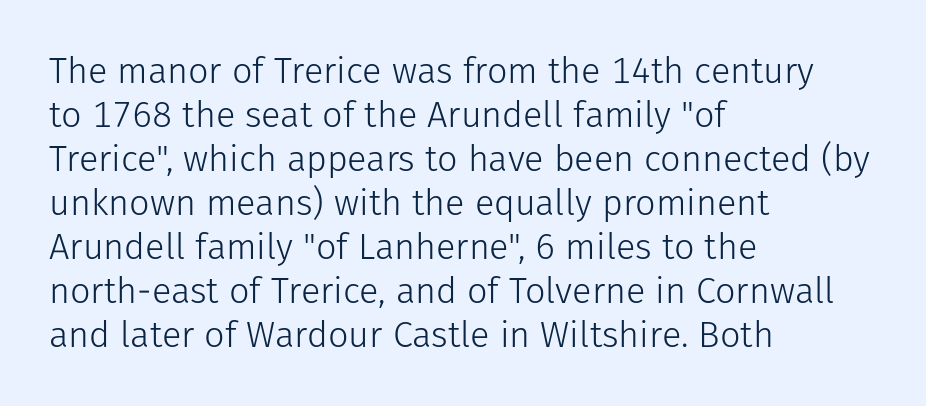
{"serif": "no", "italic": "no", "bold": "no", "weight": "light", "width": "normal", "stroke_contrast": "low", "x_height": "medium", "monospaced": "no", "underline": "no", "align": "left", "line_spacing_ratio": 1.22, "letter_spacing": "normal", "letter_spacing_em": 0.0, "glyph_px": 36}
